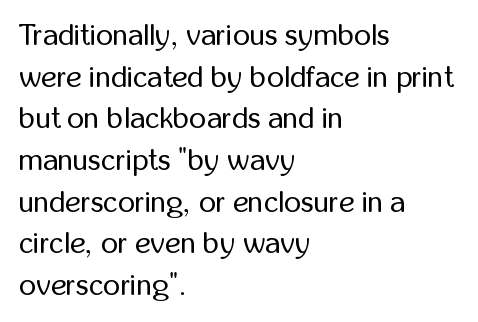
Q: Is the text bold? A: No.
Q: Is the text italic (slanted)? A: No, it is upright.
Q: Is the typeface a serif or a sans-serif typeface? A: Sans-serif.
Q: Is the text underlined? A: No.
Q: How is the paragraph aligned? A: Left-aligned.
Q: Is the spacing between letters normal or unusually wide? A: Normal.
Q: Is the spacing between lines tight, normal or loose? A: Normal.
Q: Width (condensed, normal, or wide)? A: Condensed.
Q: Stroke contrast? A: Low.
Q: x-height? A: Medium.
Q: Monospaced? A: No.
